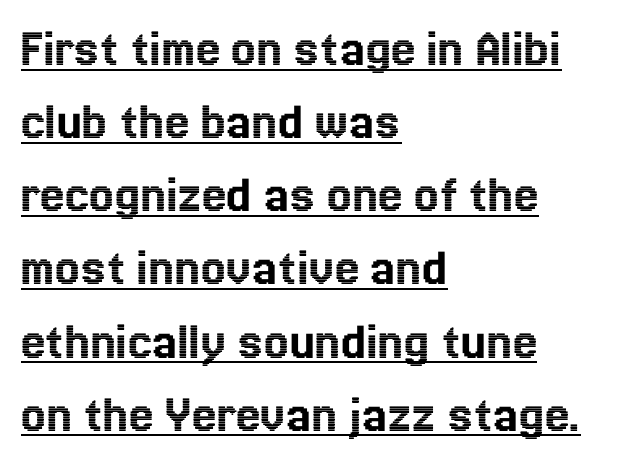
The image shows 55 px text type, upright; set left-aligned, normal line spacing (1.33x), normal letter spacing, underlined; a medium x-height.
